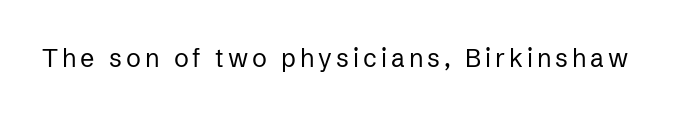
Q: Is the text bold? A: No.
Q: Is the text italic (slanted)? A: No, it is upright.
Q: Is the text underlined? A: No.
